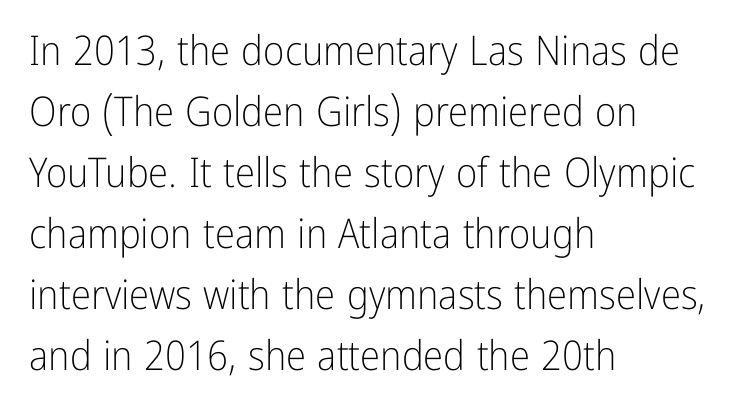
{"serif": "no", "italic": "no", "bold": "no", "weight": "light", "width": "condensed", "stroke_contrast": "low", "x_height": "medium", "monospaced": "no", "underline": "no", "align": "left", "line_spacing": "normal", "line_spacing_ratio": 1.49, "letter_spacing": "normal", "letter_spacing_em": 0.0, "glyph_px": 41}
